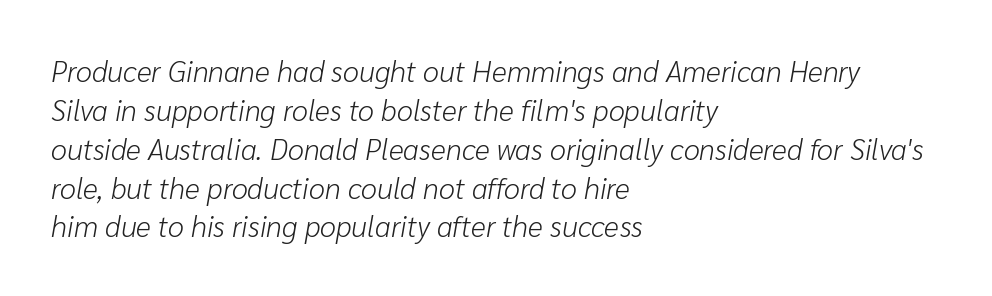
{"italic": "yes", "lean": "right", "slant_degrees": 10, "bold": "no", "weight": "light", "width": "normal", "stroke_contrast": "low", "x_height": "medium", "monospaced": "no", "underline": "no", "align": "left", "line_spacing": "normal", "line_spacing_ratio": 1.34, "letter_spacing": "normal", "letter_spacing_em": 0.0, "glyph_px": 29}
